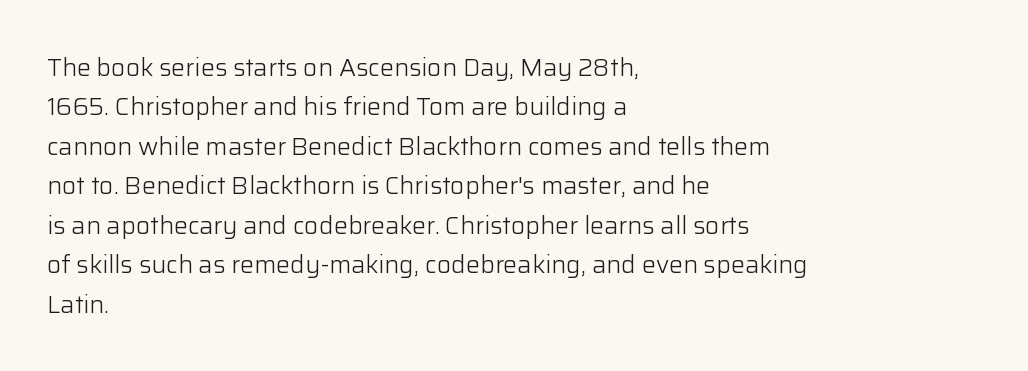
The image shows 25 px text type, upright; set left-aligned, normal line spacing (1.58x), normal letter spacing, not underlined.
